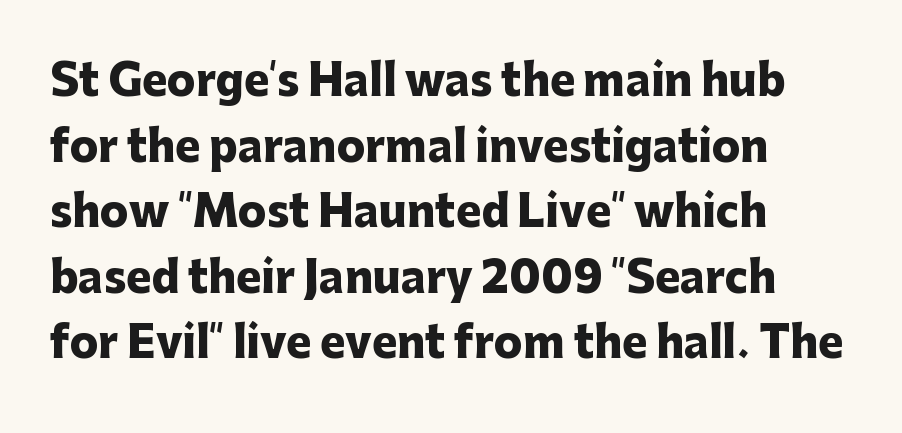
The letters stand upright; this is a roman face. This sample has the flowing, uneven cadence of proportional lettering. The face used here is a sans, in the tradition of grotesques and geometrics. The face used here has the dense, thick strokes of a bold. These lines keep a tight, regular rhythm from letter to letter. In terms of leading, this rendering sits right in the middle.
